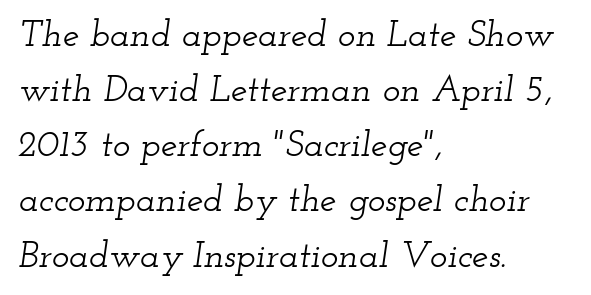
The image shows 37 px wide serif type, italic (leaning right); set left-aligned, normal line spacing (1.49x), normal letter spacing, not underlined; low stroke contrast and a small x-height.
